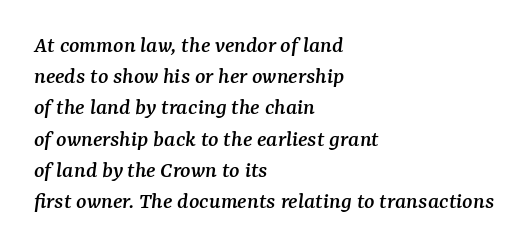
Q: Is the text italic (slanted)? A: Yes, it leans right by about 7 degrees.
Q: Is the text underlined? A: No.
Q: How is the paragraph aligned? A: Left-aligned.
Q: Is the spacing between letters normal or unusually wide? A: Normal.
Q: Is the spacing between lines tight, normal or loose? A: Normal.
